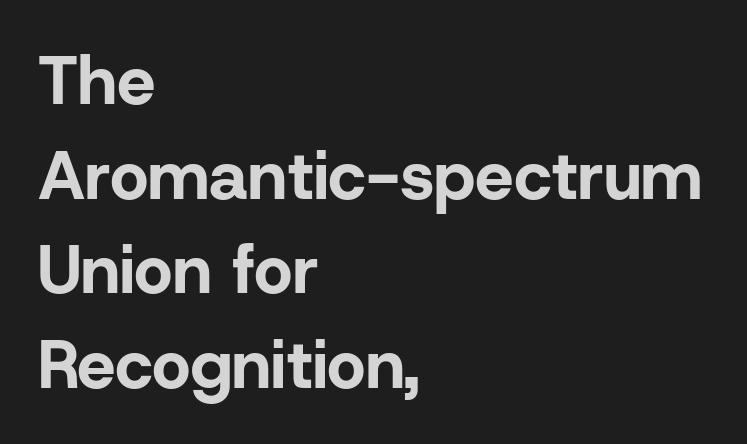
Q: Is the text bold? A: Yes.
Q: Is the text italic (slanted)? A: No, it is upright.
Q: Is the typeface a serif or a sans-serif typeface? A: Sans-serif.
Q: Is the text underlined? A: No.
Q: How is the paragraph aligned? A: Left-aligned.
Q: Is the spacing between letters normal or unusually wide? A: Normal.
Q: Is the spacing between lines tight, normal or loose? A: Normal.
Q: Width (condensed, normal, or wide)? A: Normal.
Q: Stroke contrast? A: Low.
Q: x-height? A: Medium.
Q: Monospaced? A: No.
